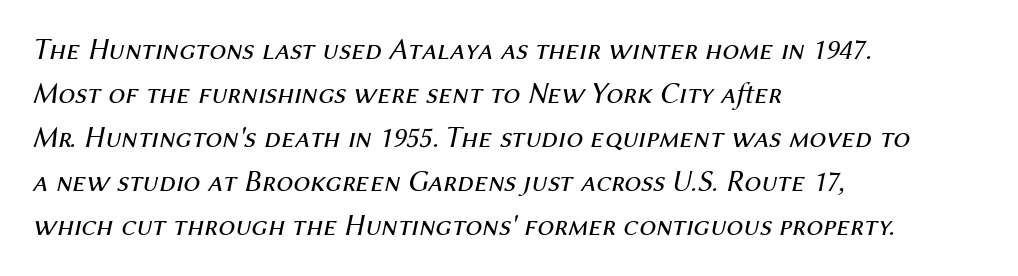
The letterforms sit shoulder to shoulder at normal distance. Descenders hang freely into open space. The letters look calm and open, with moderate or lighter stems. If you drew a ruler down the left edge, every line would touch it. Looking at the ascenders, they clearly lean. Think of a printed novel: that variable character pitch is what you see here.
